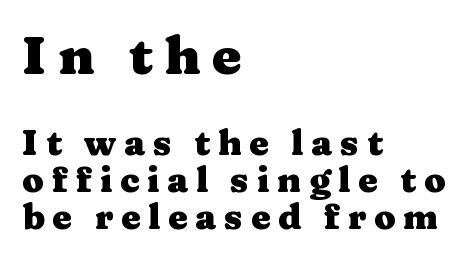
Compare the two chunks: the upper has the greater cap height. Each letter keeps its own natural width here, so spacing adapts to shape. Weight check: bold — yes, fully. Display-style spreading of the glyphs; the letterfit is very open. Unlike italic type, these characters show no tilt at all. No word sits above an underline.
